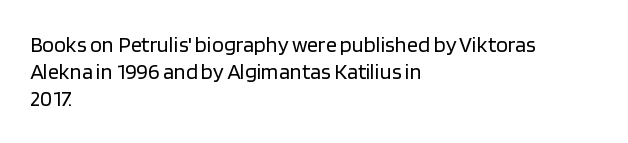
Beneath every word, the page is bare. The lettering holds an erect, upright posture throughout. Caption: face not bold, strokes unweighted. The gaps between neighbouring characters are ordinary and unremarkable.
